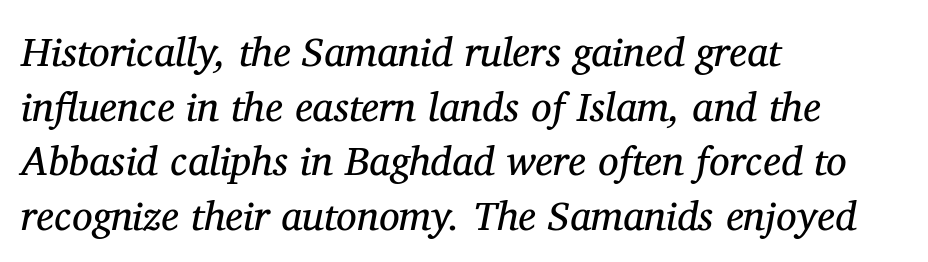
The image shows 41 px regular-weight serif type, italic (leaning right); set left-aligned, normal line spacing (1.33x), normal letter spacing, not underlined; medium stroke contrast and a medium x-height.
